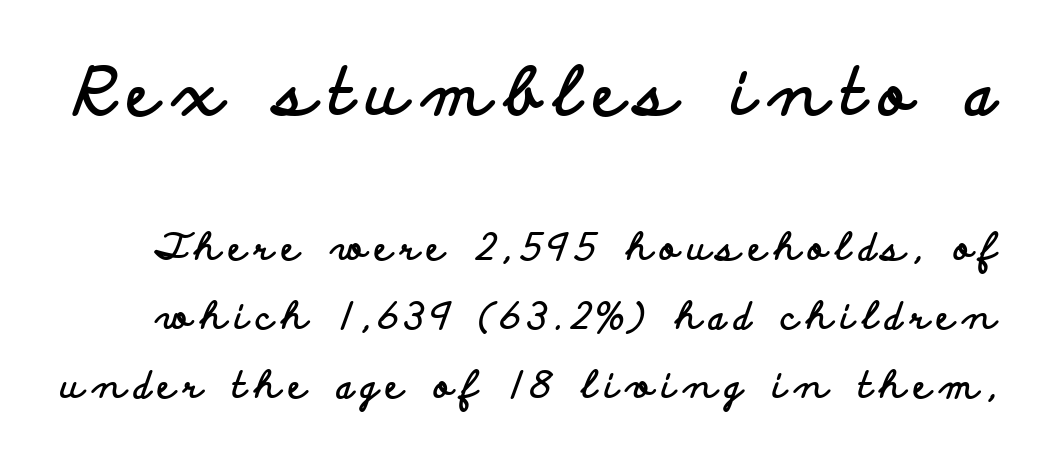
Q: Is the text bold? A: Yes.
Q: Is the text italic (slanted)? A: Yes.
Q: Is the typeface a serif or a sans-serif typeface? A: Sans-serif.
Q: Is the text underlined? A: No.
Q: Is the spacing between letters normal or unusually wide? A: Unusually wide.
Q: Which block of text is set in a larger size, the first (top) or the second (bottom)? A: The first (top) one.
Q: Width (condensed, normal, or wide)? A: Wide.
Q: Stroke contrast? A: Low.
Q: x-height? A: Small.
Q: Monospaced? A: No.
